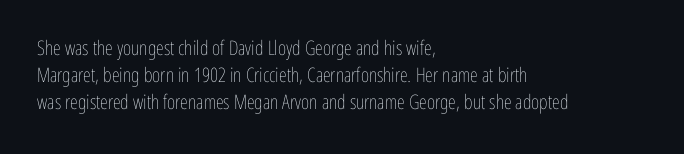
{"italic": "no", "bold": "no", "underline": "no", "align": "left", "line_spacing": "normal", "line_spacing_ratio": 1.35, "letter_spacing": "normal", "letter_spacing_em": 0.0, "glyph_px": 20}
